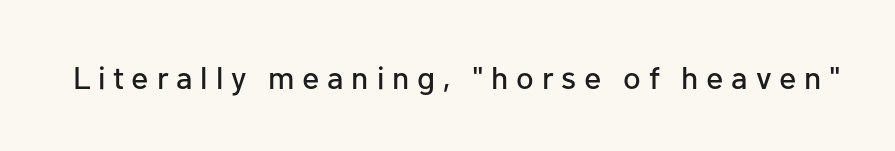
The image shows 32 px sans-serif type, upright; set unusually wide letter spacing (+0.24 em), not underlined; low stroke contrast and a medium x-height.
